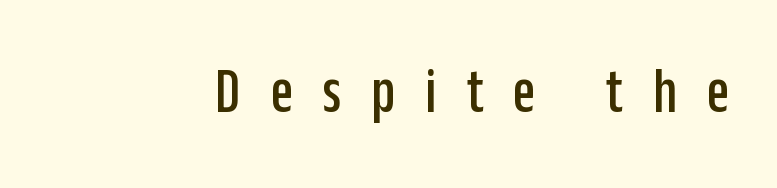
{"serif": "no", "italic": "no", "width": "condensed", "stroke_contrast": "low", "x_height": "large", "monospaced": "no", "underline": "no", "letter_spacing": "wide", "letter_spacing_em": 0.46, "glyph_px": 65}
